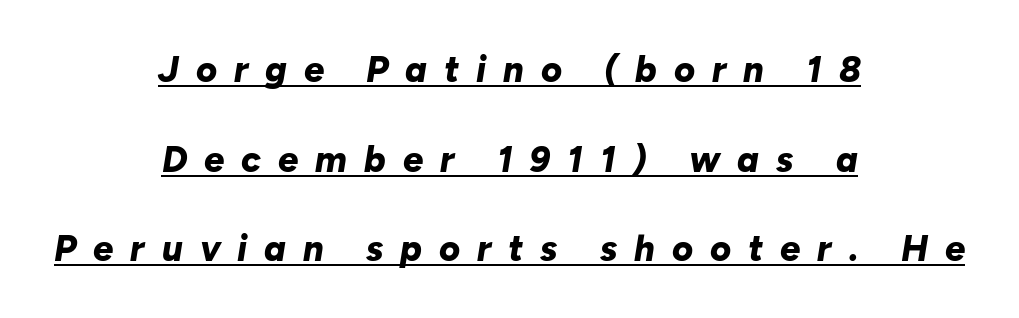
Q: Is the text bold? A: Yes.
Q: Is the text italic (slanted)? A: Yes, it leans right by about 10 degrees.
Q: Is the text underlined? A: Yes.
Q: How is the paragraph aligned? A: Centered.
Q: Is the spacing between letters normal or unusually wide? A: Unusually wide.
Q: Is the spacing between lines tight, normal or loose? A: Loose.
Q: Width (condensed, normal, or wide)? A: Normal.
Q: Stroke contrast? A: Low.
Q: x-height? A: Medium.
Q: Monospaced? A: No.
